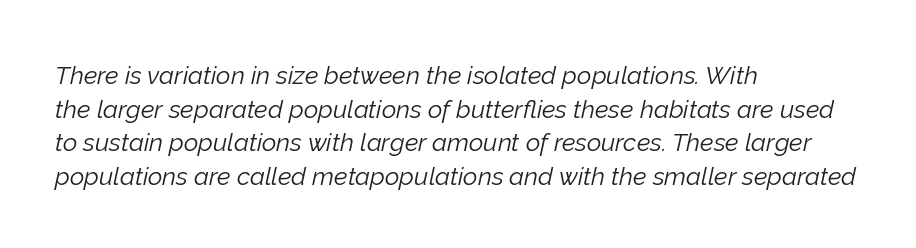
Typeset ragged right — the left edge is the straight one. Reading down the column, the eye jumps a familiar distance to each next line. Letters have the restrained weight of plain body copy at most. Honestly, the letter spacing is just normal — you wouldn't notice it. Clear beneath every line of the passage.
